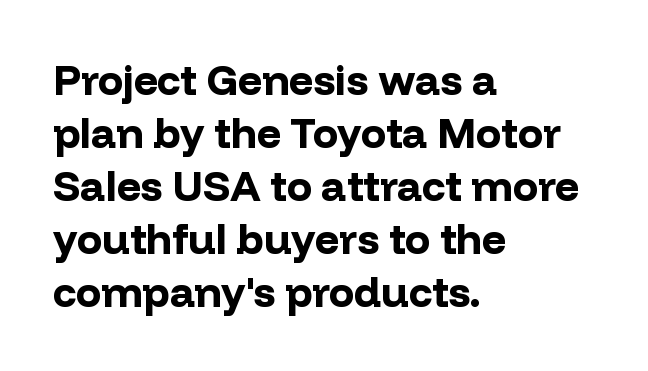
Q: Is the text bold? A: Yes.
Q: Is the text italic (slanted)? A: No, it is upright.
Q: Is the typeface a serif or a sans-serif typeface? A: Sans-serif.
Q: Is the text underlined? A: No.
Q: How is the paragraph aligned? A: Left-aligned.
Q: Is the spacing between letters normal or unusually wide? A: Normal.
Q: Is the spacing between lines tight, normal or loose? A: Normal.
Q: Width (condensed, normal, or wide)? A: Normal.
Q: Stroke contrast? A: Low.
Q: x-height? A: Medium.
Q: Monospaced? A: No.
